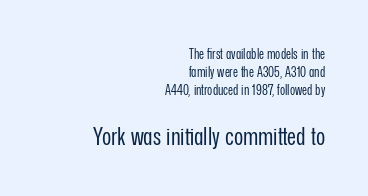
This rendering leaves character spacing at its baseline value. Vertical stems look standard width or narrower in stroke. Reading down the column, the eye jumps a familiar distance to each next line. Underlining? Definitely not there.
